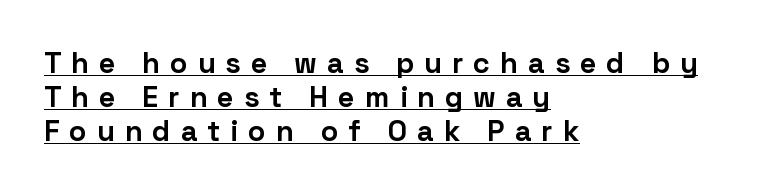
The image shows 29 px bold sans-serif type, upright; set left-aligned, line spacing 1.17x, unusually wide letter spacing (+0.34 em), underlined; low stroke contrast and a medium x-height.
